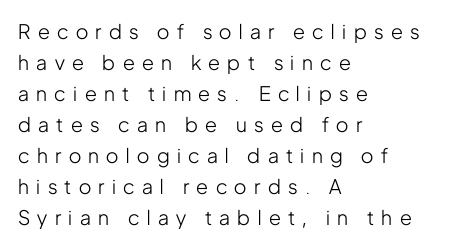
The baseline area is clear. Stroke thickness stays within the range of a standard reading face or lighter. Line spacing here is normal. Posture: straight, roman, zero tilt. Which margin do the lines hug? The left one — the right edge is uneven.
